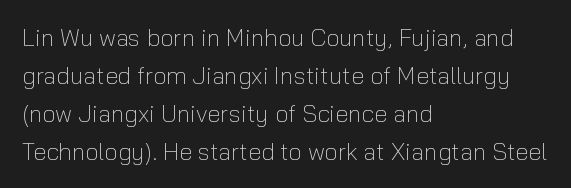
{"italic": "no", "bold": "no", "underline": "no", "align": "left", "line_spacing": "normal", "line_spacing_ratio": 1.58, "letter_spacing": "normal", "letter_spacing_em": 0.0, "glyph_px": 24}
